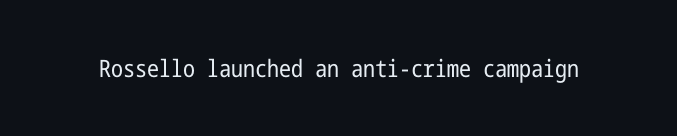
The image shows 24 px text type, upright; set normal letter spacing, not underlined.
